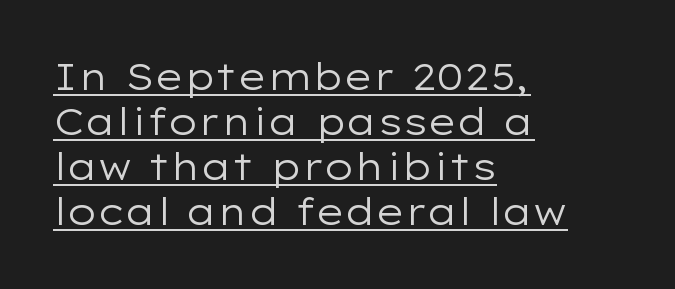
Q: Is the text bold? A: No.
Q: Is the text italic (slanted)? A: No, it is upright.
Q: Is the typeface a serif or a sans-serif typeface? A: Sans-serif.
Q: Is the text underlined? A: Yes.
Q: How is the paragraph aligned? A: Left-aligned.
Q: Is the spacing between letters normal or unusually wide? A: Normal.
Q: Width (condensed, normal, or wide)? A: Wide.
Q: Stroke contrast? A: Low.
Q: x-height? A: Medium.
Q: Monospaced? A: No.
